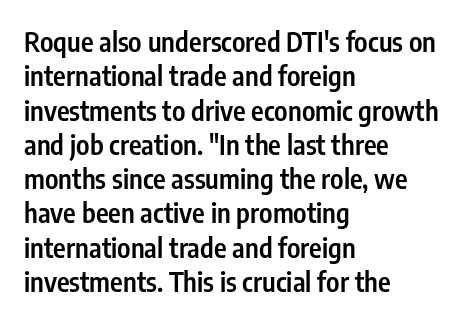
Q: Is the text bold? A: Semi-bold.
Q: Is the text italic (slanted)? A: No, it is upright.
Q: Is the text underlined? A: No.
Q: How is the paragraph aligned? A: Left-aligned.
Q: Is the spacing between letters normal or unusually wide? A: Normal.
Q: Is the spacing between lines tight, normal or loose? A: Normal.
